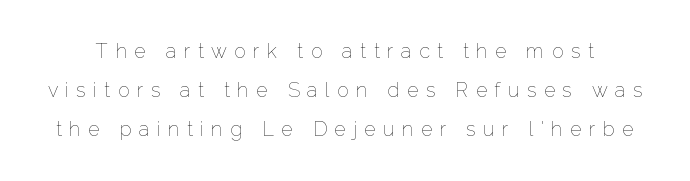
A typesetter would call this heavily tracked-out type. A light-to-regular cut is what we see here. Posture: upright roman. Horizontal bands of white between lines are thick stripes. Words float on clear page, feet unadorned.
